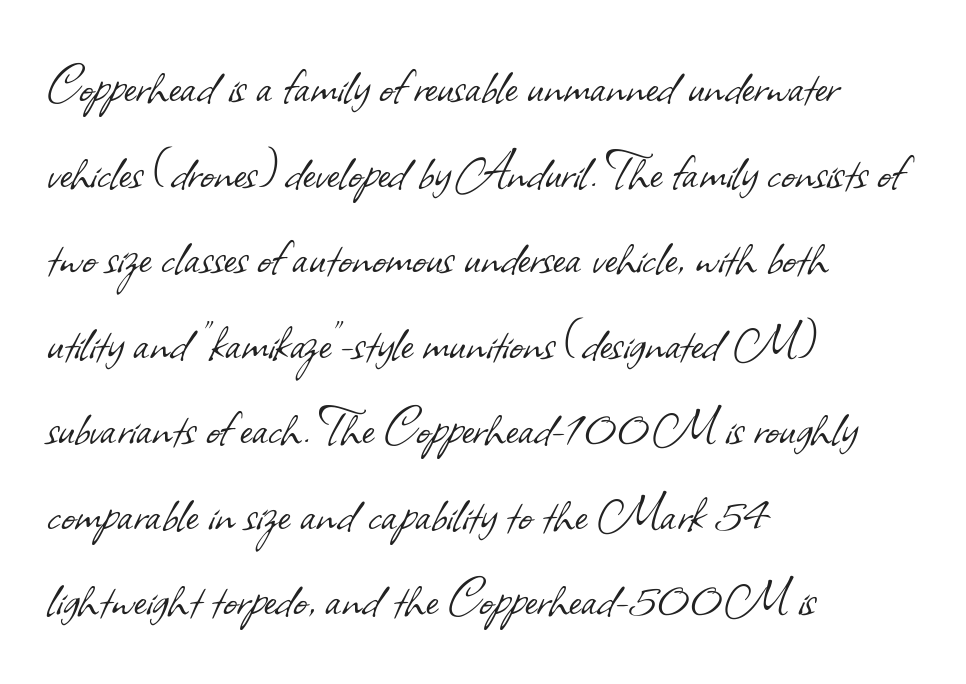
{"serif": "no", "bold": "no", "weight": "light", "width": "normal", "stroke_contrast": "low", "x_height": "small", "monospaced": "no", "underline": "no", "align": "left", "line_spacing": "normal", "line_spacing_ratio": 1.45, "letter_spacing": "normal", "letter_spacing_em": 0.0, "glyph_px": 59}
